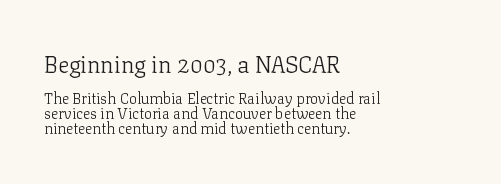
The image shows 23 px text type, upright; set left-aligned, tight line spacing (1.0x), normal letter spacing, not underlined; the first (top) block is 1.53x larger.
